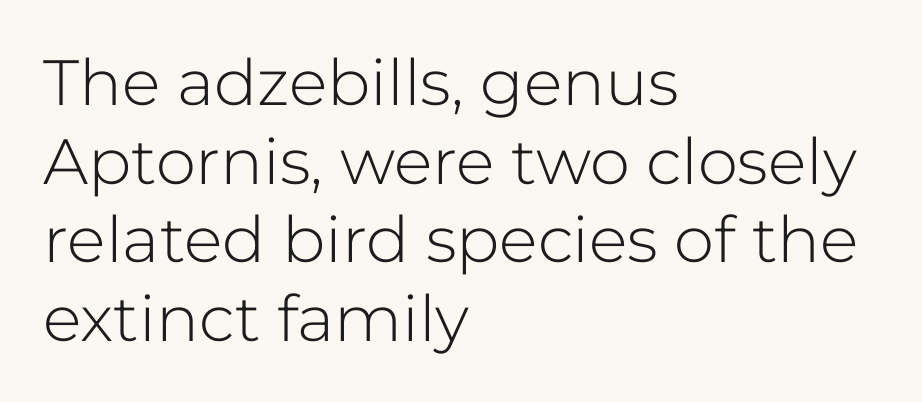
Q: Is the text bold? A: No.
Q: Is the text italic (slanted)? A: No, it is upright.
Q: Is the typeface a serif or a sans-serif typeface? A: Sans-serif.
Q: Is the text underlined? A: No.
Q: How is the paragraph aligned? A: Left-aligned.
Q: Is the spacing between letters normal or unusually wide? A: Normal.
Q: Width (condensed, normal, or wide)? A: Normal.
Q: Stroke contrast? A: Low.
Q: x-height? A: Medium.
Q: Monospaced? A: No.
